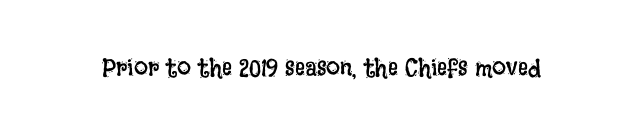
{"italic": "no", "bold": "no", "underline": "no", "letter_spacing": "normal", "letter_spacing_em": 0.0, "glyph_px": 25}
